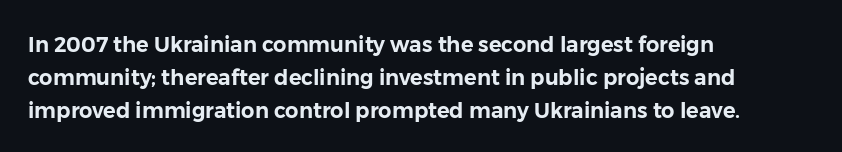
Do the letters lean? They stand straight. You could call the tracking neutral — neither tight nor loose. The passage shown is not underscored anywhere. The ragged edge is on the right, which tells us the setting is flush left. Students, observe: this is what conventionally led text looks like.
